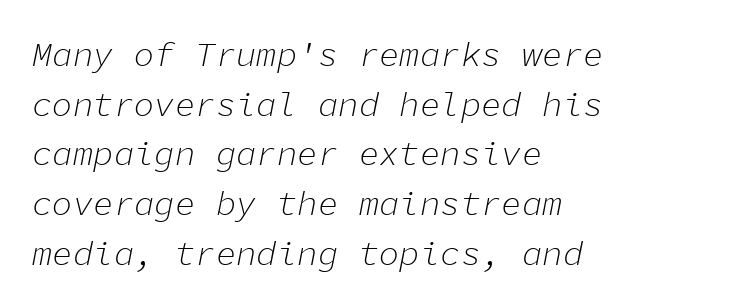
{"italic": "yes", "lean": "right", "slant_degrees": 11, "bold": "no", "weight": "light", "width": "normal", "stroke_contrast": "low", "x_height": "medium", "monospaced": "yes", "underline": "no", "align": "left", "line_spacing": "normal", "line_spacing_ratio": 1.46, "letter_spacing": "normal", "letter_spacing_em": 0.0, "glyph_px": 34}
